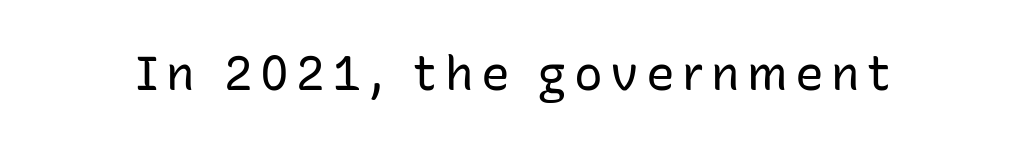
Q: Is the text bold? A: No.
Q: Is the text italic (slanted)? A: No, it is upright.
Q: Is the typeface a serif or a sans-serif typeface? A: Sans-serif.
Q: Is the text underlined? A: No.
Q: Width (condensed, normal, or wide)? A: Normal.
Q: Stroke contrast? A: Low.
Q: x-height? A: Medium.
Q: Monospaced? A: No.
